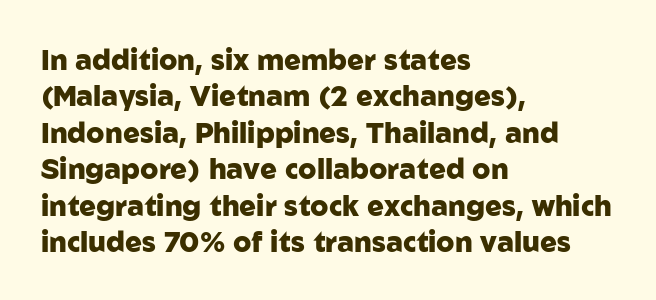
The image shows 28 px heavy sans-serif type, upright; set left-aligned, normal line spacing (1.3x), normal letter spacing, not underlined; low stroke contrast and a medium x-height.
